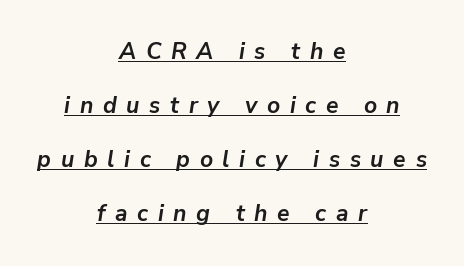
Reading down the column, the eye jumps a long way to each next line. You'd pick this weight for a headline — it's a proper bold. Visually the block forms a symmetrical silhouette, jagged on both flanks. In designer terms, the underline attribute is active on this setting. Loose tracking; the words dissolve into strings of separated letters.
